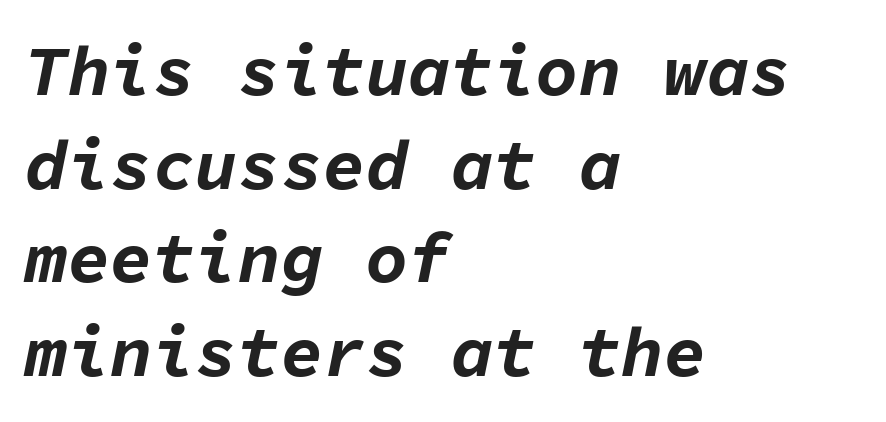
Its strokes are broad and dark, the hallmark of bold type. Note the uniform advance width — an 'i' takes as much space as an 'm'. Students, observe: this is what conventionally led text looks like. Any mark beneath the type? The region is blank. If you drew a line through each stem, it would be angled.
